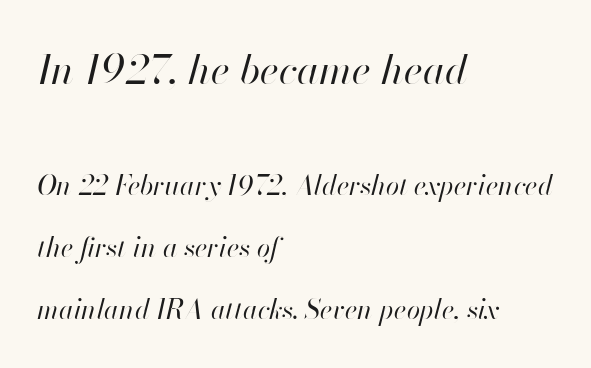
{"italic": "yes", "lean": "right", "slant_degrees": 13, "bold": "no", "weight": "regular", "width": "normal", "stroke_contrast": "high", "x_height": "small", "monospaced": "no", "underline": "no", "align": "left", "line_spacing": "loose", "line_spacing_ratio": 2.3, "letter_spacing": "normal", "letter_spacing_em": 0.0, "larger_block": "first", "size_ratio": 1.52, "glyph_px": 41}
